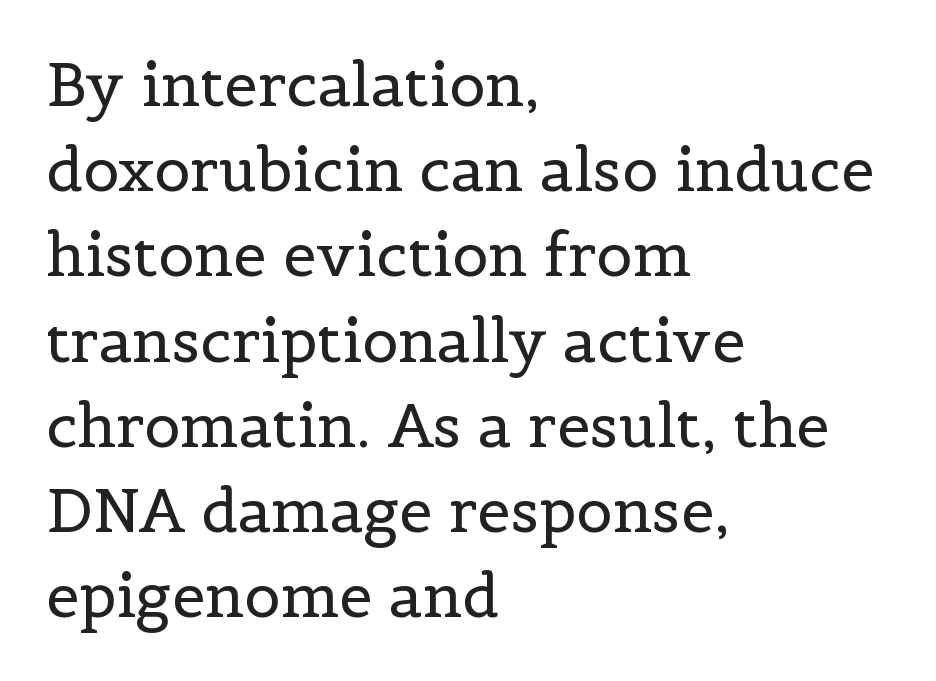
The image shows 60 px regular-weight serif type, upright; set left-aligned, normal line spacing (1.42x), normal letter spacing, not underlined; a medium x-height.
